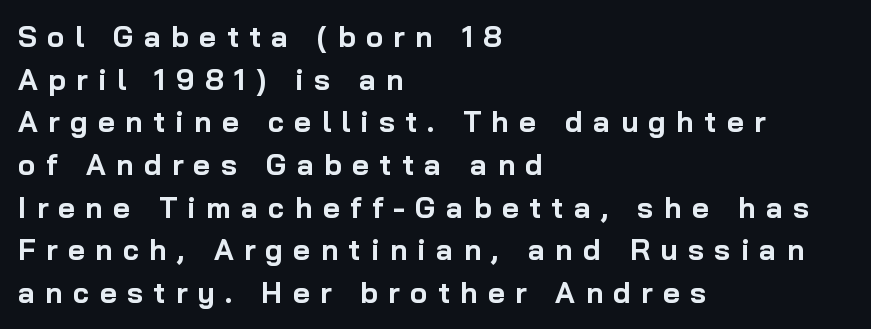
Q: Is the text bold? A: Yes.
Q: Is the text italic (slanted)? A: No, it is upright.
Q: Is the typeface a serif or a sans-serif typeface? A: Sans-serif.
Q: Is the text underlined? A: No.
Q: How is the paragraph aligned? A: Left-aligned.
Q: Is the spacing between letters normal or unusually wide? A: Unusually wide.
Q: Is the spacing between lines tight, normal or loose? A: Normal.
Q: Width (condensed, normal, or wide)? A: Normal.
Q: Stroke contrast? A: Low.
Q: x-height? A: Medium.
Q: Monospaced? A: No.
